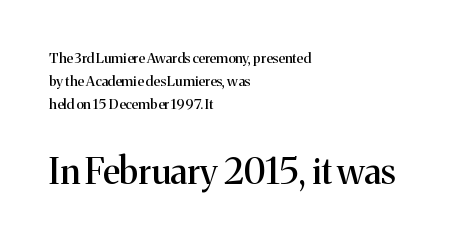
{"serif": "yes", "italic": "no", "width": "normal", "stroke_contrast": "medium", "x_height": "medium", "monospaced": "no", "underline": "no", "align": "left", "line_spacing": "normal", "line_spacing_ratio": 1.66, "letter_spacing": "normal", "letter_spacing_em": 0.0, "larger_block": "second", "size_ratio": 2.57, "glyph_px": 36}
